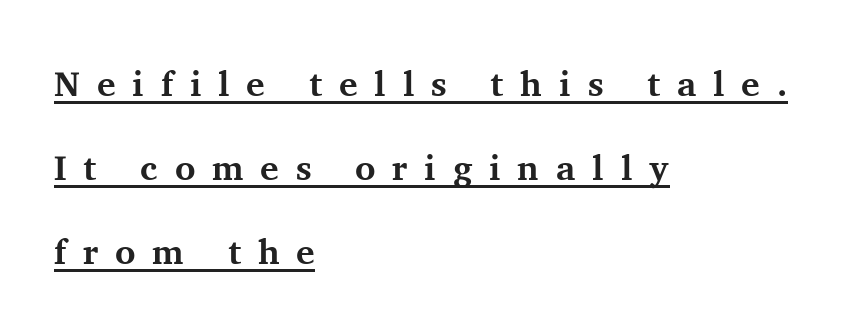
{"serif": "yes", "italic": "no", "bold": "yes", "weight": "bold", "width": "normal", "stroke_contrast": "medium", "x_height": "medium", "monospaced": "no", "underline": "yes", "align": "left", "line_spacing": "loose", "line_spacing_ratio": 2.4, "letter_spacing": "wide", "letter_spacing_em": 0.48, "glyph_px": 35}
